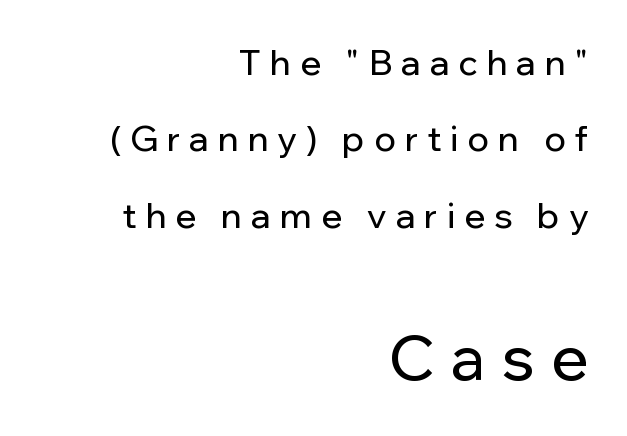
Q: Is the text italic (slanted)? A: No, it is upright.
Q: Is the typeface a serif or a sans-serif typeface? A: Sans-serif.
Q: Is the text underlined? A: No.
Q: How is the paragraph aligned? A: Right-aligned.
Q: Is the spacing between letters normal or unusually wide? A: Unusually wide.
Q: Is the spacing between lines tight, normal or loose? A: Loose.
Q: Which block of text is set in a larger size, the first (top) or the second (bottom)? A: The second (bottom) one.
Q: Width (condensed, normal, or wide)? A: Normal.
Q: Stroke contrast? A: Low.
Q: x-height? A: Medium.
Q: Monospaced? A: No.
